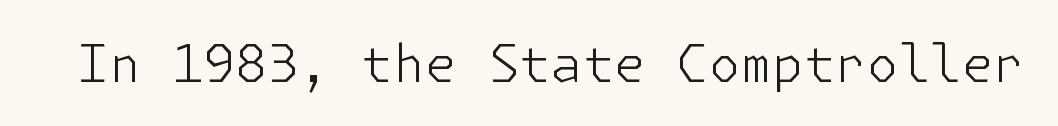
Q: Is the text bold? A: No.
Q: Is the text italic (slanted)? A: No, it is upright.
Q: Is the typeface a serif or a sans-serif typeface? A: Sans-serif.
Q: Is the text underlined? A: No.
Q: Is the spacing between letters normal or unusually wide? A: Normal.
Q: Width (condensed, normal, or wide)? A: Normal.
Q: Stroke contrast? A: Low.
Q: x-height? A: Medium.
